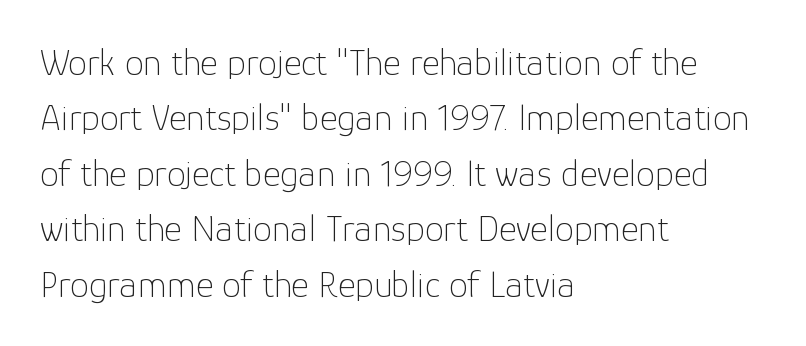
{"serif": "no", "italic": "no", "bold": "no", "weight": "thin", "width": "normal", "stroke_contrast": "low", "x_height": "medium", "monospaced": "no", "underline": "no", "align": "left", "line_spacing": "normal", "line_spacing_ratio": 1.46, "letter_spacing": "normal", "letter_spacing_em": 0.0, "glyph_px": 38}
